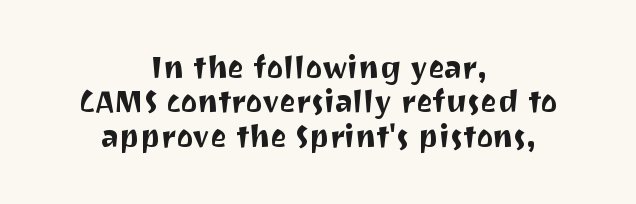
Letter spacing: default. This sample trades vertical openness for compactness between lines. Look at the bottom of the vertical strokes: they stop flat, with no serifs. Letters rest on an invisible, unmarked baseline. A typesetter would call this proportional, since set widths differ per character.
